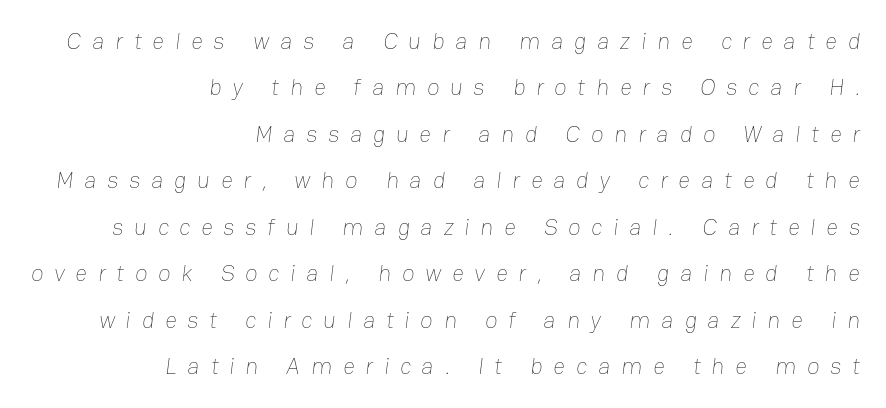
Q: Is the text bold? A: No.
Q: Is the text underlined? A: No.
Q: How is the paragraph aligned? A: Right-aligned.
Q: Is the spacing between letters normal or unusually wide? A: Unusually wide.
Q: Is the spacing between lines tight, normal or loose? A: Loose.
